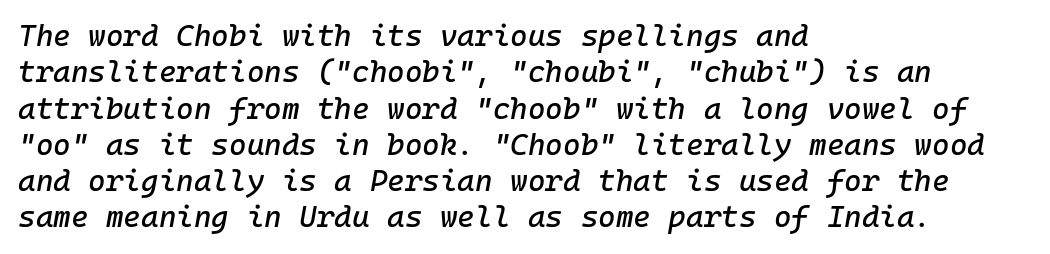
The image shows 30 px text type, italic (leaning right), monospaced; set left-aligned, line spacing 1.21x, normal letter spacing, not underlined; low stroke contrast and a medium x-height.
